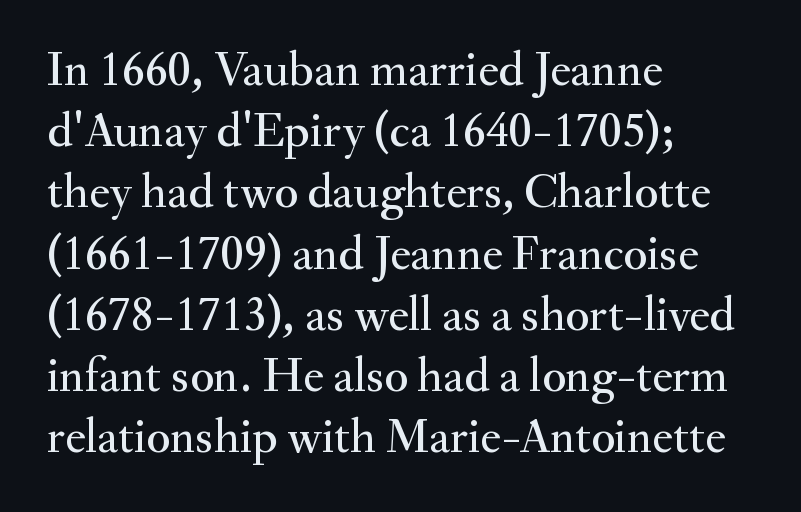
Does the leading feel generous? No, just average. Is the letter spacing exaggerated? No — it looks like the ordinary default. Classification — serif. The lines are quadded left. Descenders are the only things crossing below the line. Is this a fixed-width face? No — the glyphs have proportional, varying widths.
